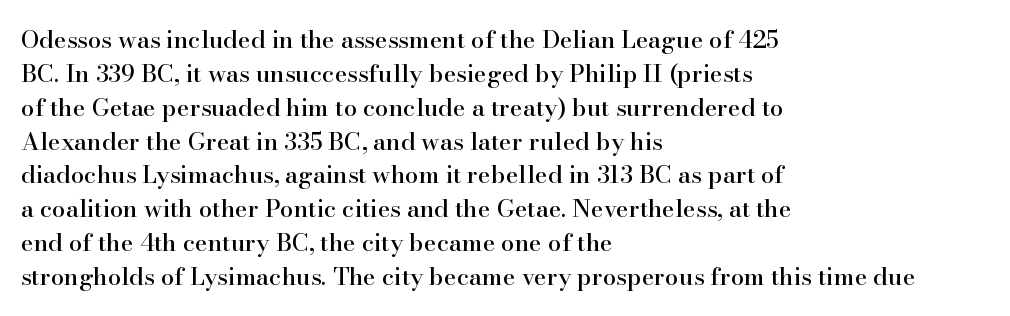
Q: Is the text italic (slanted)? A: No, it is upright.
Q: Is the text underlined? A: No.
Q: How is the paragraph aligned? A: Left-aligned.
Q: Is the spacing between letters normal or unusually wide? A: Normal.
Q: Is the spacing between lines tight, normal or loose? A: Normal.
